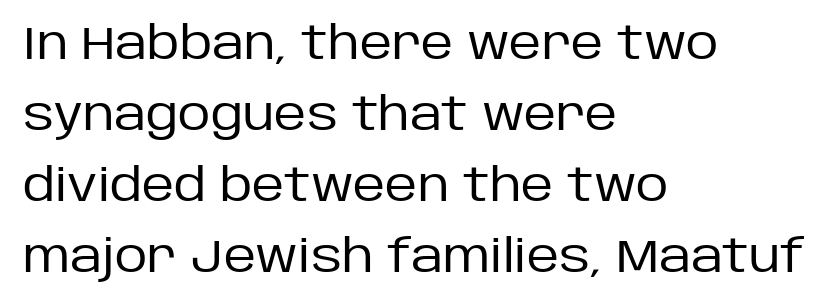
{"serif": "no", "italic": "no", "bold": "no", "weight": "regular", "width": "normal", "stroke_contrast": "low", "x_height": "large", "monospaced": "no", "underline": "no", "align": "left", "line_spacing": "normal", "line_spacing_ratio": 1.58, "letter_spacing": "normal", "letter_spacing_em": 0.0, "glyph_px": 45}
